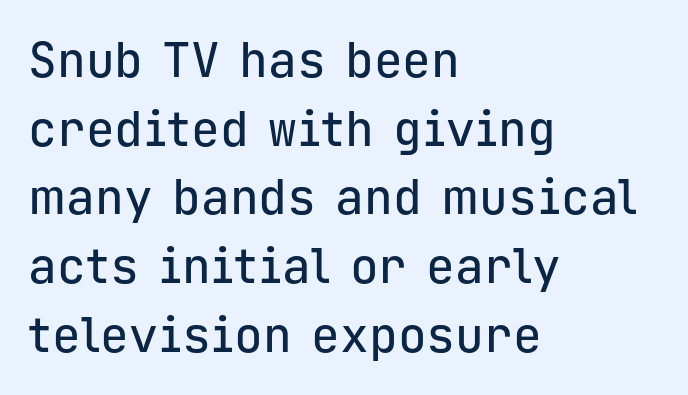
Think of a typewriter: that constant character pitch is what you see here. The passage is arranged the way most books set body copy — flush left. This is the regular roman posture of the typeface. Is this a sans? Yes — the strokes have no serifs. Between one letter and the next there's only the usual sliver of space. Leading: standard.
